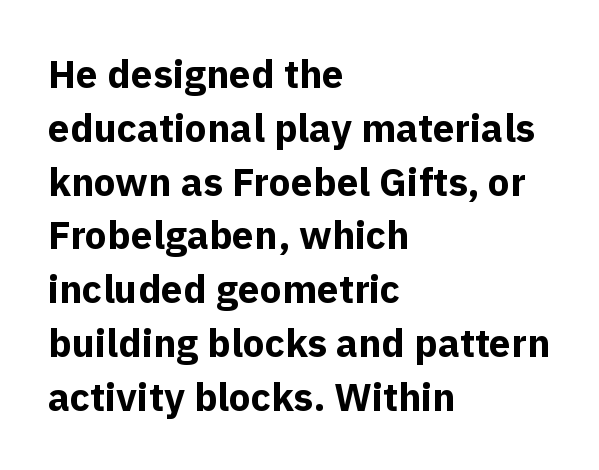
{"serif": "no", "italic": "no", "bold": "yes", "weight": "bold", "width": "normal", "x_height": "medium", "monospaced": "no", "underline": "no", "align": "left", "line_spacing": "normal", "line_spacing_ratio": 1.38, "letter_spacing": "normal", "letter_spacing_em": 0.0, "glyph_px": 39}
